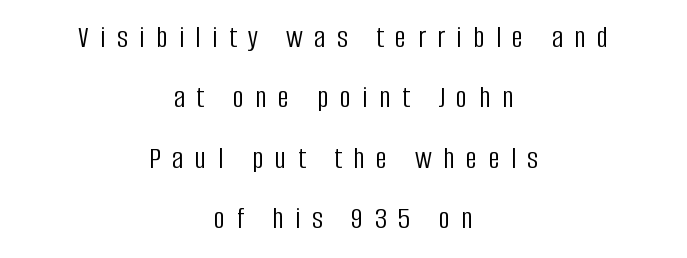
Q: Is the text bold? A: No.
Q: Is the text italic (slanted)? A: No, it is upright.
Q: Is the typeface a serif or a sans-serif typeface? A: Sans-serif.
Q: Is the text underlined? A: No.
Q: How is the paragraph aligned? A: Centered.
Q: Is the spacing between letters normal or unusually wide? A: Unusually wide.
Q: Is the spacing between lines tight, normal or loose? A: Loose.
Q: Width (condensed, normal, or wide)? A: Condensed.
Q: Stroke contrast? A: Low.
Q: x-height? A: Large.
Q: Monospaced? A: No.
